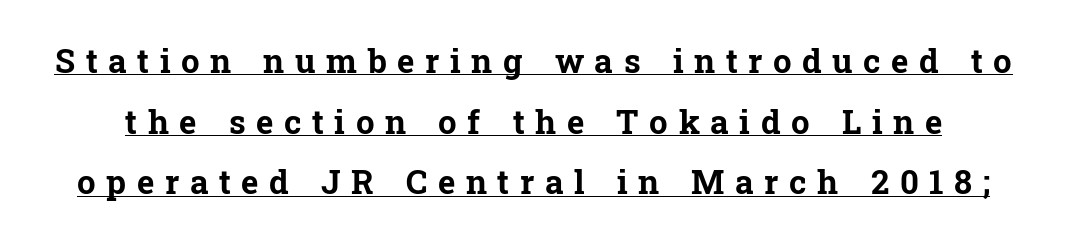
{"serif": "yes", "italic": "no", "bold": "yes", "weight": "bold", "width": "normal", "stroke_contrast": "low", "x_height": "medium", "monospaced": "no", "underline": "yes", "line_spacing_ratio": 1.84, "letter_spacing": "wide", "letter_spacing_em": 0.32, "glyph_px": 33}
